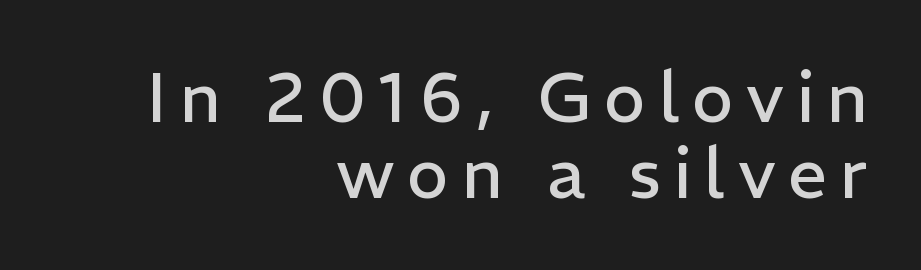
The image shows 70 px regular-weight sans-serif type, upright; set right-aligned, tight line spacing (1.08x), not underlined; low stroke contrast and a medium x-height.
